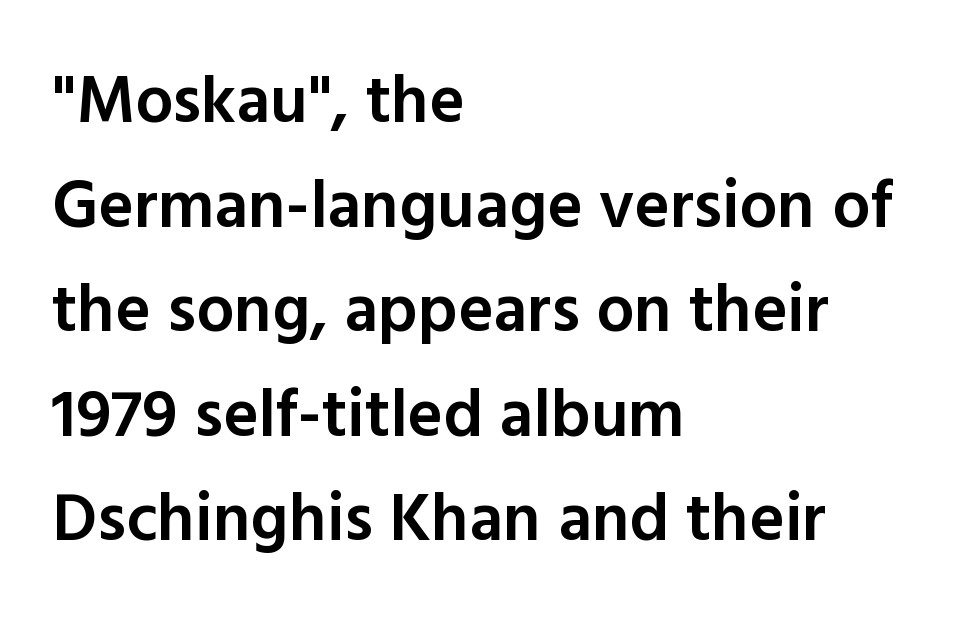
The image shows 67 px semibold sans-serif type, upright; set left-aligned, normal line spacing (1.56x), normal letter spacing, not underlined; a medium x-height.
